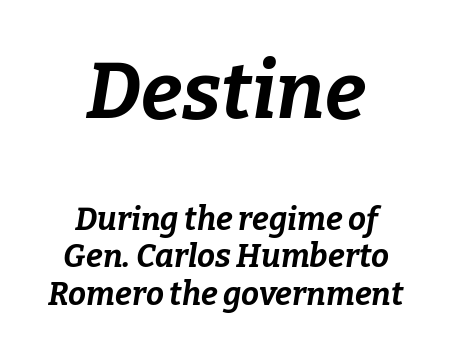
Short and long lines alike share a common midpoint. The earlier block is typeset at a bigger size than the later block. The letters advance in unequal steps, a hallmark of proportional type. Does extra space separate the letters? No, they use regular spacing. Descender tails drop into unmarked territory. Would a proofreader flag this as italicized? Yes.
